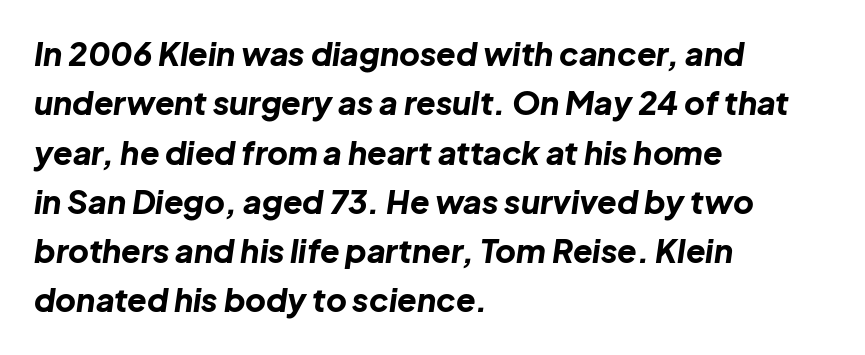
The image shows 32 px bold type, italic (leaning right); set left-aligned, normal line spacing (1.54x), normal letter spacing, not underlined; low stroke contrast and a medium x-height.
